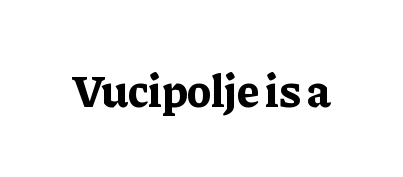
The image shows 46 px bold serif type, upright; set normal letter spacing, not underlined; low stroke contrast and a medium x-height.
